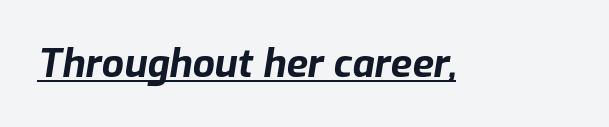
Q: Is the text bold? A: Yes.
Q: Is the text italic (slanted)? A: Yes, it leans right by about 9 degrees.
Q: Is the text underlined? A: Yes.
Q: Is the spacing between letters normal or unusually wide? A: Normal.
Q: Width (condensed, normal, or wide)? A: Normal.
Q: Stroke contrast? A: Low.
Q: x-height? A: Medium.
Q: Monospaced? A: No.
